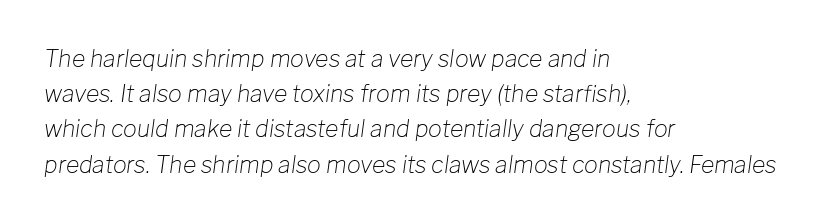
{"italic": "yes", "lean": "right", "slant_degrees": 8, "bold": "no", "underline": "no", "align": "left", "line_spacing": "normal", "line_spacing_ratio": 1.53, "letter_spacing": "normal", "letter_spacing_em": 0.0, "glyph_px": 23}
